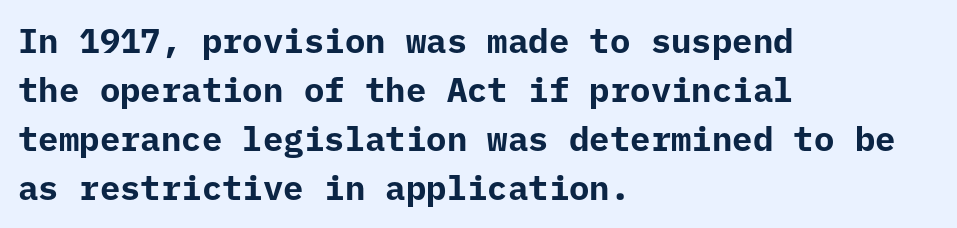
Vertically, the passage feels balanced, rows spaced as you'd expect. Chunky letters — that's bold for sure. A bare baseline throughout the passage. The type is set solid horizontally, with unmodified tracking.
